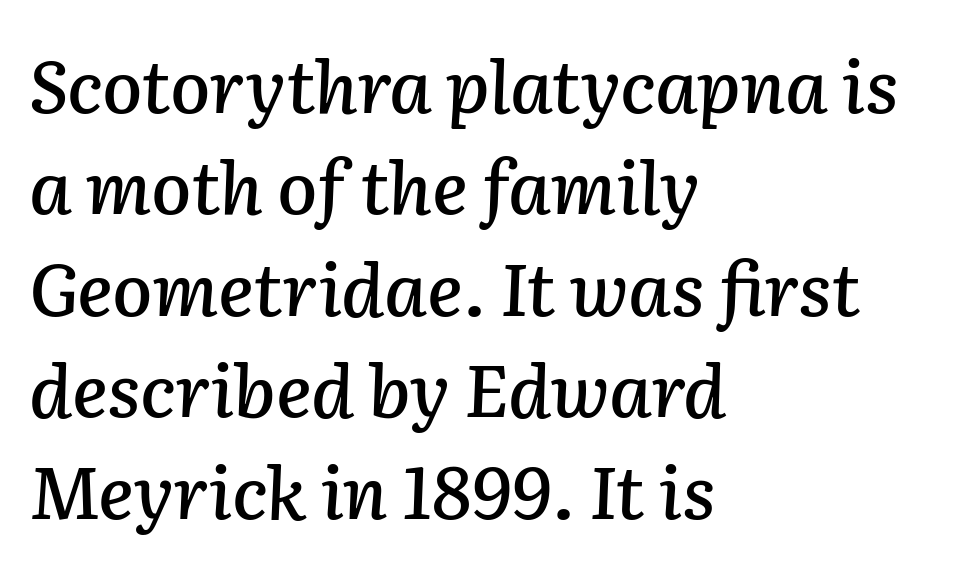
{"italic": "yes", "lean": "right", "slant_degrees": 2, "width": "normal", "stroke_contrast": "low", "x_height": "medium", "monospaced": "no", "underline": "no", "align": "left", "line_spacing": "normal", "line_spacing_ratio": 1.39, "letter_spacing": "normal", "letter_spacing_em": 0.0, "glyph_px": 73}
